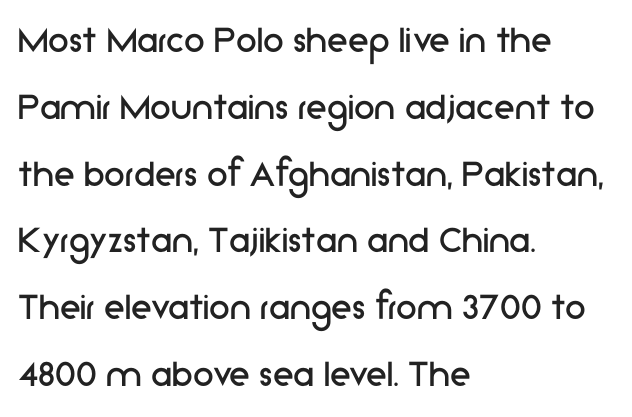
{"serif": "no", "italic": "no", "bold": "no", "weight": "regular", "width": "normal", "stroke_contrast": "low", "x_height": "medium", "monospaced": "no", "underline": "no", "align": "left", "line_spacing": "normal", "line_spacing_ratio": 1.59, "letter_spacing": "normal", "letter_spacing_em": 0.0, "glyph_px": 42}
